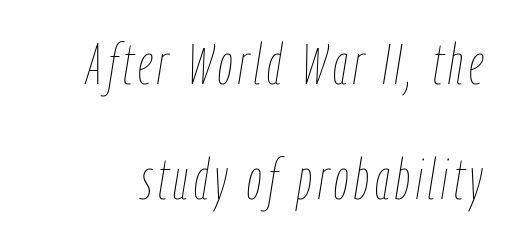
The image shows 58 px thin, condensed type, italic (leaning right); set loose line spacing (1.98x), not underlined; low stroke contrast and a medium x-height.
